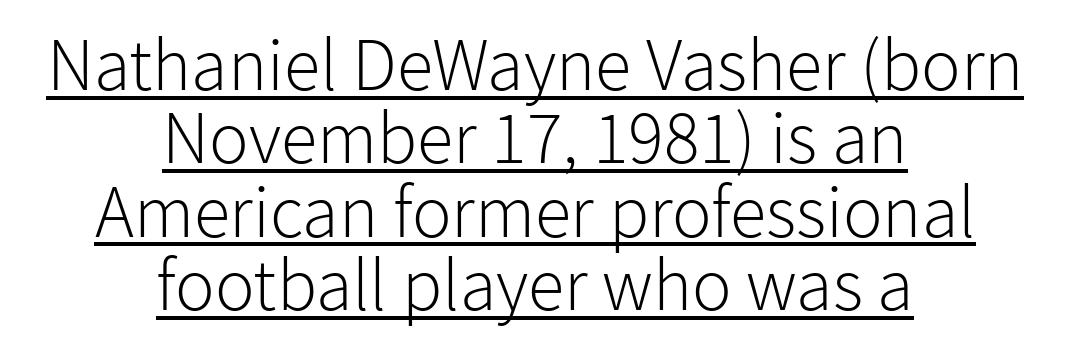
The font sits on the lighter half of the weight spectrum, regular included. The letters sit at their default tracking, neither squeezed nor spread. Character widths vary here, with narrow letters taking less room than wide ones. Ascenders rise straight up at ninety degrees. Notice how descenders almost collide with the ascenders below — that's tight leading.
